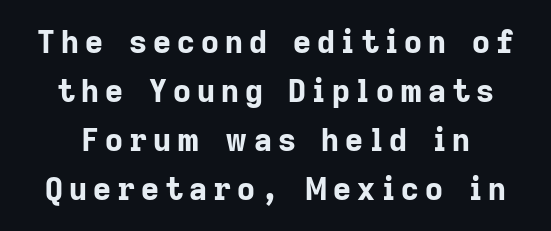
The image shows 31 px bold sans-serif type, upright; set normal line spacing (1.58x), unusually wide letter spacing (+0.2 em), not underlined; low stroke contrast and a medium x-height.
